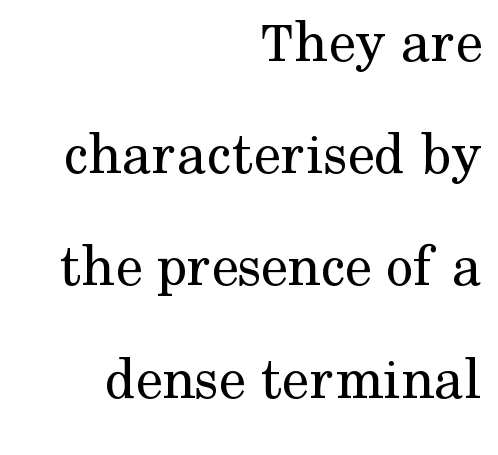
Q: Is the text bold? A: No.
Q: Is the text italic (slanted)? A: No, it is upright.
Q: Is the typeface a serif or a sans-serif typeface? A: Serif.
Q: Is the text underlined? A: No.
Q: How is the paragraph aligned? A: Right-aligned.
Q: Is the spacing between letters normal or unusually wide? A: Normal.
Q: Width (condensed, normal, or wide)? A: Normal.
Q: Stroke contrast? A: Medium.
Q: x-height? A: Medium.
Q: Monospaced? A: No.
